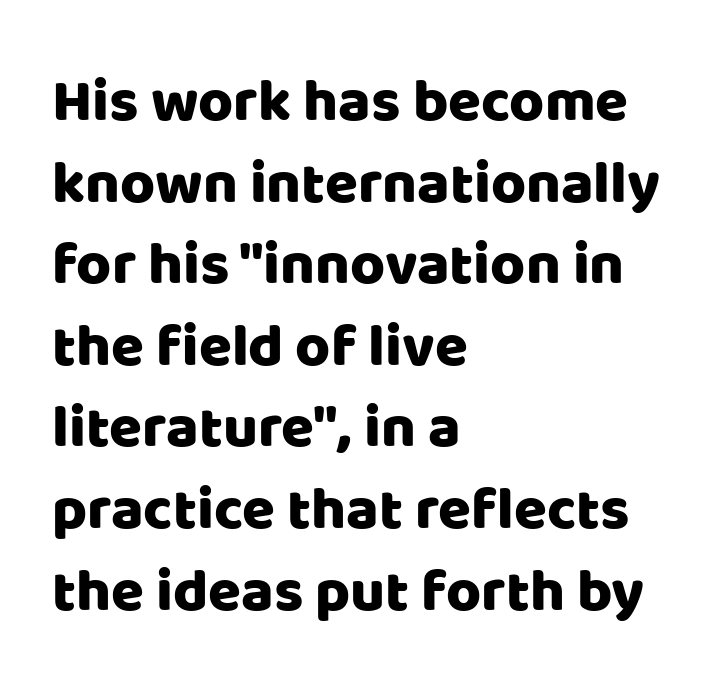
This sample uses a sans-serif face. Does the copy run flush right? No — it runs flush left. Tall strokes in this sample are plumb rather than angled. The strip under each line holds only bare page. A normal amount of white space separates one row of letters from the next. This sample has the flowing, uneven cadence of proportional lettering.
